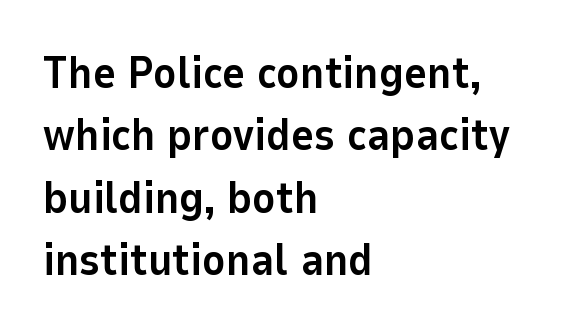
The image shows 44 px bold sans-serif type, upright; set left-aligned, normal line spacing (1.42x), normal letter spacing, not underlined; low stroke contrast and a medium x-height.
